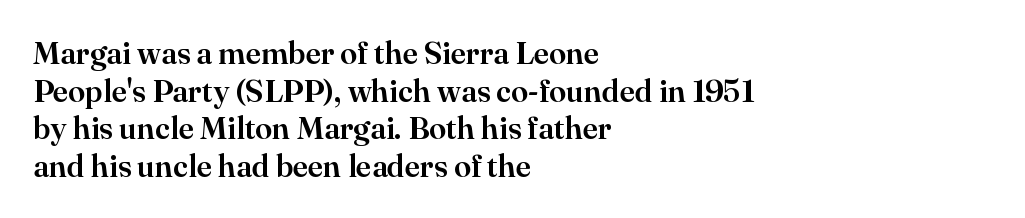
Beneath every word, the page is bare. The text block is weighted toward the left margin, trailing off unevenly rightward. Little horizontal feet cap the strokes, marking this as serif type. Nothing unusual about the tracking: characters are spaced as the font intends. Tall strokes in this sample are plumb rather than angled. The letters advance in unequal steps, a hallmark of proportional type.
